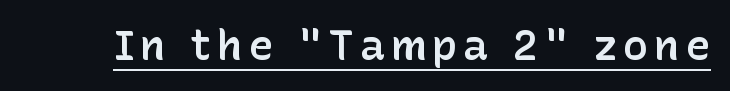
Stroke terminals: plain, sans-serif. These lines are rendered in a variable-pitch font. In terms of posture, this sample is upright. Like a heading marked for emphasis, these lines bear an underscore.
